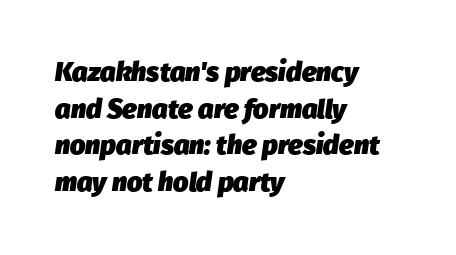
{"italic": "yes", "lean": "right", "slant_degrees": 8, "bold": "yes", "underline": "no", "align": "left", "line_spacing": "normal", "line_spacing_ratio": 1.36, "letter_spacing": "normal", "letter_spacing_em": 0.0, "glyph_px": 27}
